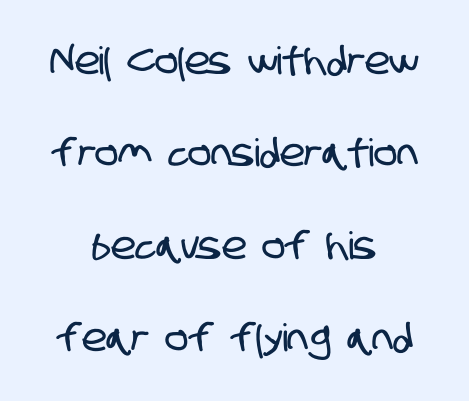
The image shows 38 px condensed sans-serif type; set centered, loose line spacing (2.43x), normal letter spacing, not underlined; low stroke contrast and a large x-height.
